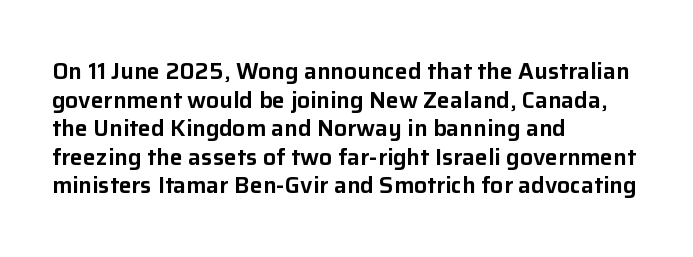
The image shows 23 px text type, upright; set left-aligned, line spacing 1.24x, normal letter spacing, not underlined.
